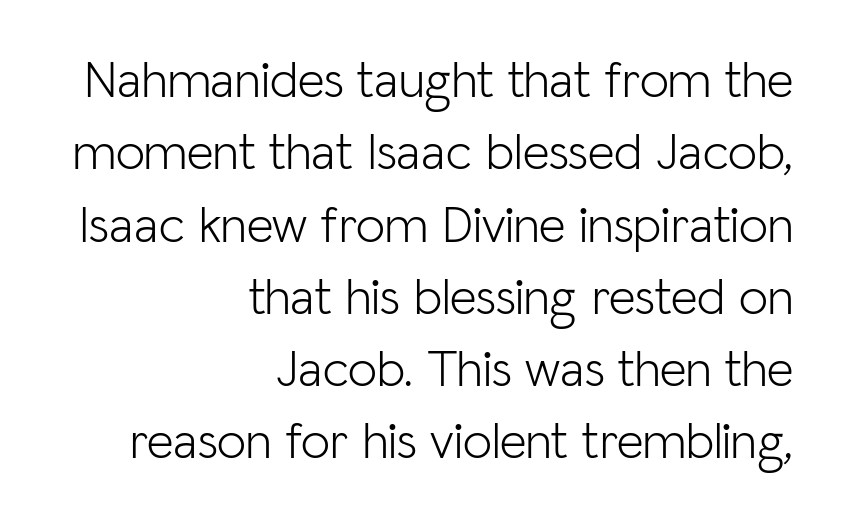
{"serif": "no", "italic": "no", "bold": "no", "weight": "light", "width": "normal", "stroke_contrast": "low", "x_height": "medium", "monospaced": "no", "underline": "no", "align": "right", "line_spacing": "normal", "line_spacing_ratio": 1.39, "letter_spacing": "normal", "letter_spacing_em": 0.0, "glyph_px": 52}
